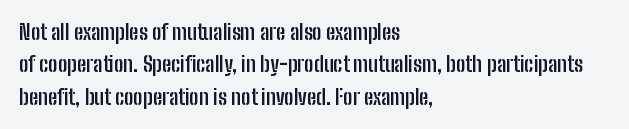
The image shows 21 px bold type, upright; set left-aligned, normal line spacing (1.54x), normal letter spacing, not underlined.
